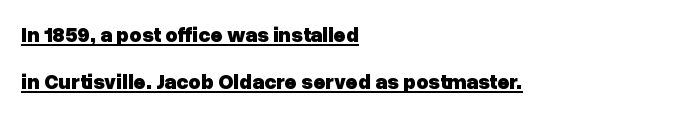
Regarding leading, the lines here are spaced well apart. Visually the block forms a straight wall on the left and a jagged coastline on the right. Is there an underline? Yes — a line sits under the letters. Is the letter spacing exaggerated? No — it looks like the ordinary default. You can tell it's not italic because the verticals are truly vertical.
